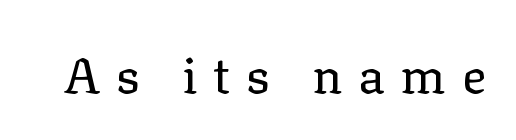
Q: Is the text bold? A: No.
Q: Is the text italic (slanted)? A: No, it is upright.
Q: Is the typeface a serif or a sans-serif typeface? A: Serif.
Q: Is the text underlined? A: No.
Q: Is the spacing between letters normal or unusually wide? A: Unusually wide.
Q: Width (condensed, normal, or wide)? A: Normal.
Q: Stroke contrast? A: Low.
Q: x-height? A: Medium.
Q: Monospaced? A: No.
